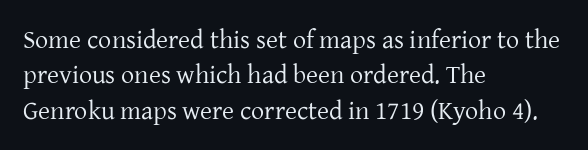
Vertically, the passage feels balanced, rows spaced as you'd expect. No italicization has been applied; the sample stays upright. A bare baseline throughout the passage. Think standard paragraph weight, or any step lighter than that.
